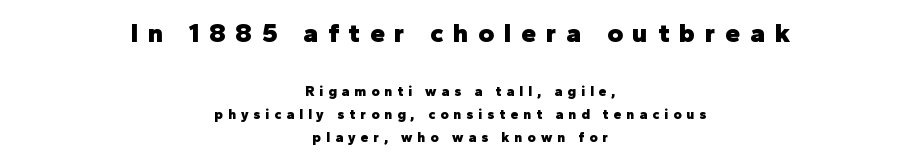
Summary of vertical rhythm: regular, with standard interline spacing. Tracking here is generous; glyphs stand well apart from one another. The initial chunk of copy outweighs the following chunk in type size. Unlike italic type, these characters show no tilt at all. The passage shown is not underscored anywhere. The text block is weighted toward neither margin, spreading evenly from the middle.
